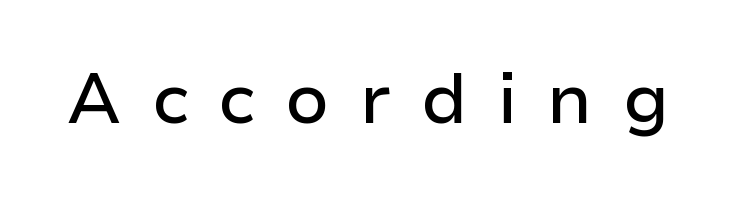
Notice how the stems are strictly vertical — no italics here. Underlining? Definitely not there. No feet cap the strokes, marking this as sans-serif type. In terms of letterspacing, this is a distinctly airy, spread setting.
